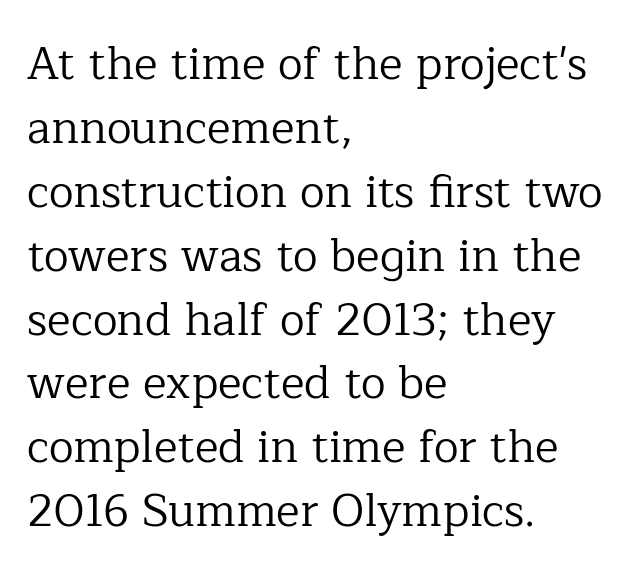
Q: Is the text bold? A: No.
Q: Is the text italic (slanted)? A: No, it is upright.
Q: Is the typeface a serif or a sans-serif typeface? A: Serif.
Q: Is the text underlined? A: No.
Q: How is the paragraph aligned? A: Left-aligned.
Q: Is the spacing between letters normal or unusually wide? A: Normal.
Q: Is the spacing between lines tight, normal or loose? A: Normal.
Q: Width (condensed, normal, or wide)? A: Normal.
Q: Stroke contrast? A: Low.
Q: x-height? A: Medium.
Q: Monospaced? A: No.
